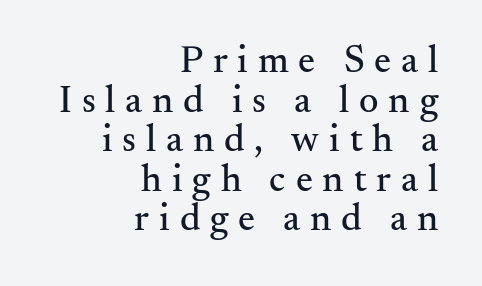
{"serif": "yes", "italic": "no", "width": "normal", "stroke_contrast": "medium", "x_height": "small", "monospaced": "no", "underline": "no", "align": "right", "line_spacing": "tight", "line_spacing_ratio": 1.04, "letter_spacing": "wide", "letter_spacing_em": 0.26, "glyph_px": 38}
